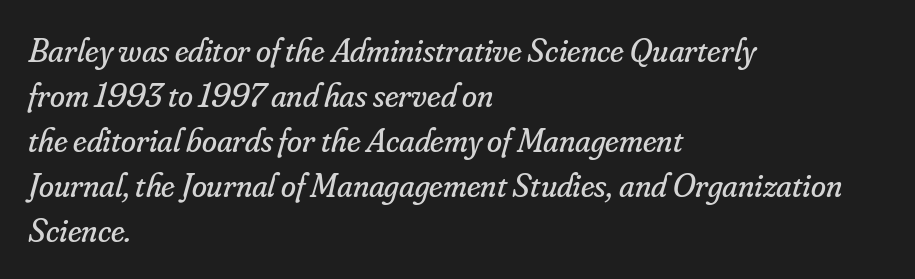
Q: Is the text bold? A: No.
Q: Is the text italic (slanted)? A: Yes, it leans right by about 16 degrees.
Q: Is the typeface a serif or a sans-serif typeface? A: Serif.
Q: Is the text underlined? A: No.
Q: How is the paragraph aligned? A: Left-aligned.
Q: Is the spacing between letters normal or unusually wide? A: Normal.
Q: Is the spacing between lines tight, normal or loose? A: Normal.
Q: Width (condensed, normal, or wide)? A: Normal.
Q: Stroke contrast? A: Low.
Q: x-height? A: Small.
Q: Monospaced? A: No.
